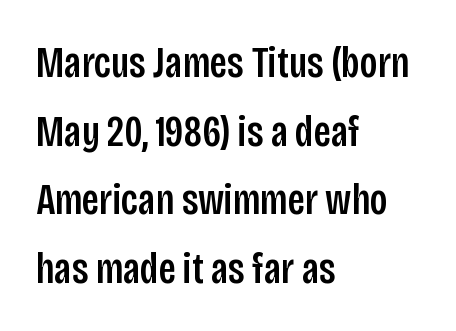
A clean baseline with only descenders dipping below it. The specimen reads as upright at a glance. How are the letters spaced? Ordinarily, with no added tracking. Grotesque or geometric, the face here clearly has no serifs. The rendering anchors every line to the left-hand side.
